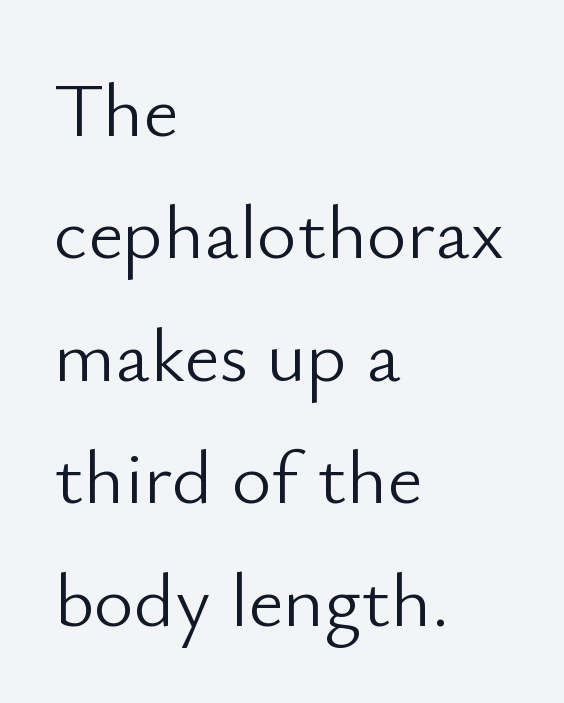
Q: Is the text bold? A: No.
Q: Is the text italic (slanted)? A: No, it is upright.
Q: Is the typeface a serif or a sans-serif typeface? A: Sans-serif.
Q: Is the text underlined? A: No.
Q: How is the paragraph aligned? A: Left-aligned.
Q: Is the spacing between letters normal or unusually wide? A: Normal.
Q: Is the spacing between lines tight, normal or loose? A: Normal.
Q: Width (condensed, normal, or wide)? A: Normal.
Q: Stroke contrast? A: Low.
Q: x-height? A: Small.
Q: Monospaced? A: No.
